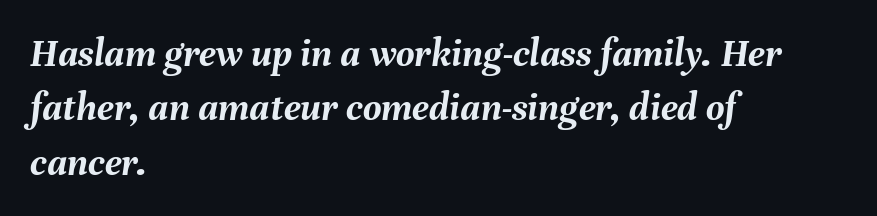
The image shows 40 px semibold type, italic (leaning right); set left-aligned, normal line spacing (1.36x), normal letter spacing, not underlined; medium stroke contrast and a medium x-height.
